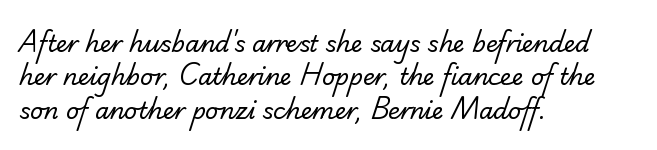
{"bold": "no", "underline": "no", "align": "left", "line_spacing": "normal", "line_spacing_ratio": 1.45, "letter_spacing": "normal", "letter_spacing_em": 0.0, "glyph_px": 23}
